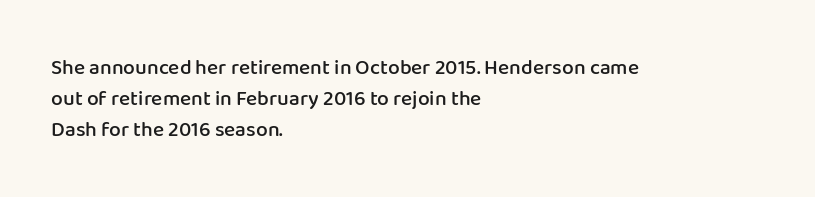
The image shows 21 px text type, upright; set left-aligned, normal line spacing (1.48x), normal letter spacing, not underlined.
